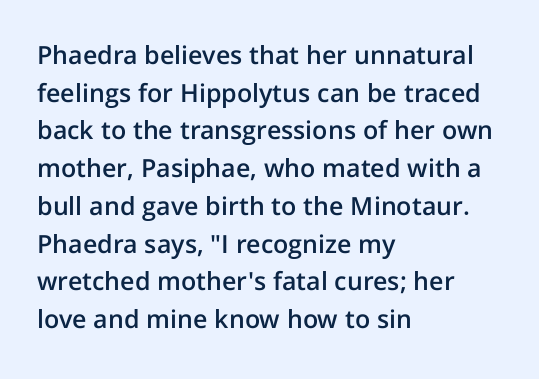
The foot of each line stays bare and open. Horizontal bands of white between lines are of average thickness. A fair bit of extra ink — the face is semibold, not bold. Where is the straight margin? On the left.
